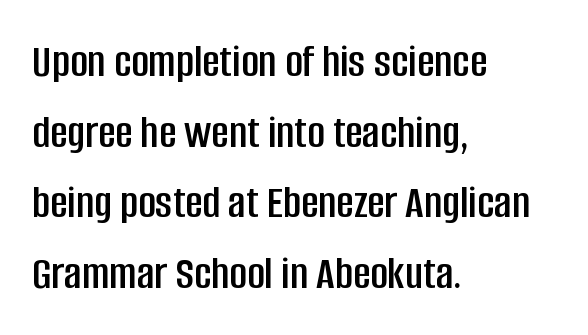
Q: Is the text italic (slanted)? A: No, it is upright.
Q: Is the typeface a serif or a sans-serif typeface? A: Sans-serif.
Q: Is the text underlined? A: No.
Q: How is the paragraph aligned? A: Left-aligned.
Q: Is the spacing between letters normal or unusually wide? A: Normal.
Q: Is the spacing between lines tight, normal or loose? A: Normal.
Q: Width (condensed, normal, or wide)? A: Condensed.
Q: Stroke contrast? A: Low.
Q: x-height? A: Large.
Q: Monospaced? A: No.
